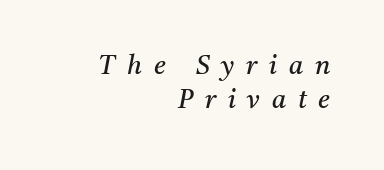
{"italic": "yes", "lean": "right", "slant_degrees": 11, "bold": "no", "underline": "no", "align": "right", "line_spacing": "normal", "line_spacing_ratio": 1.31, "letter_spacing": "wide", "letter_spacing_em": 0.45, "glyph_px": 26}
